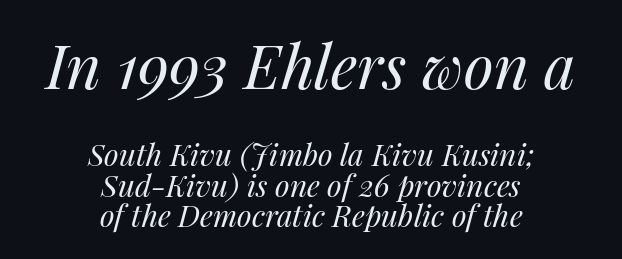
Q: Is the text bold? A: No.
Q: Is the text italic (slanted)? A: Yes, it leans right by about 14 degrees.
Q: Is the text underlined? A: No.
Q: How is the paragraph aligned? A: Centered.
Q: Is the spacing between letters normal or unusually wide? A: Normal.
Q: Is the spacing between lines tight, normal or loose? A: Tight.
Q: Which block of text is set in a larger size, the first (top) or the second (bottom)? A: The first (top) one.
Q: Width (condensed, normal, or wide)? A: Normal.
Q: Stroke contrast? A: Medium.
Q: x-height? A: Medium.
Q: Monospaced? A: No.
